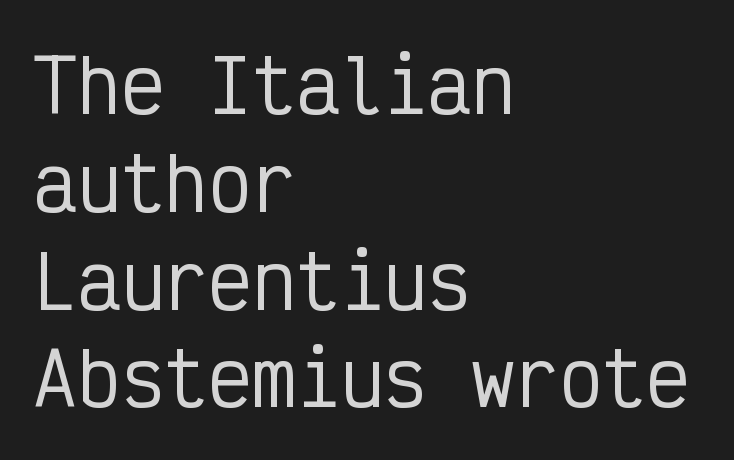
No word sits above an underline. These lines are composed in type without serifs. This sample has the even, mechanical cadence of fixed-width lettering. The axis of the letterforms is exactly vertical.
